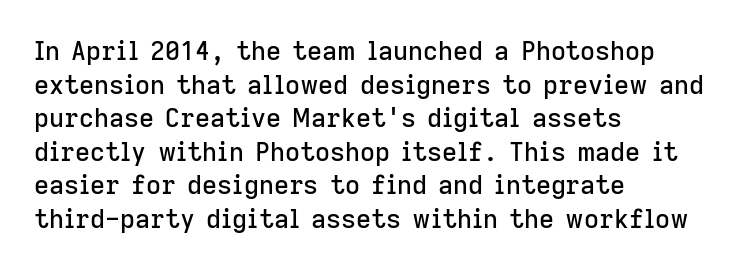
The zone under the glyphs is completely vacant. Line starts are locked; line ends wander. Look at the tracking — it's just the regular setting, nothing added. Horizontal bands of white between lines are of average thickness.
